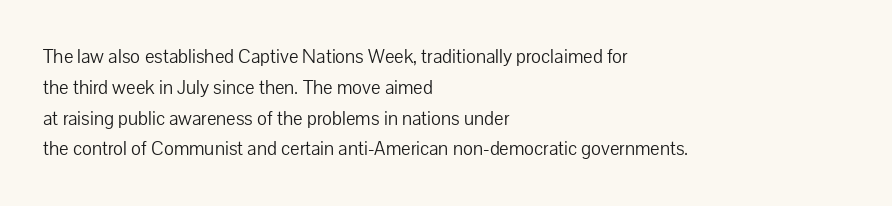
The image shows 20 px text type, upright; set left-aligned, normal line spacing (1.54x), normal letter spacing, not underlined.
